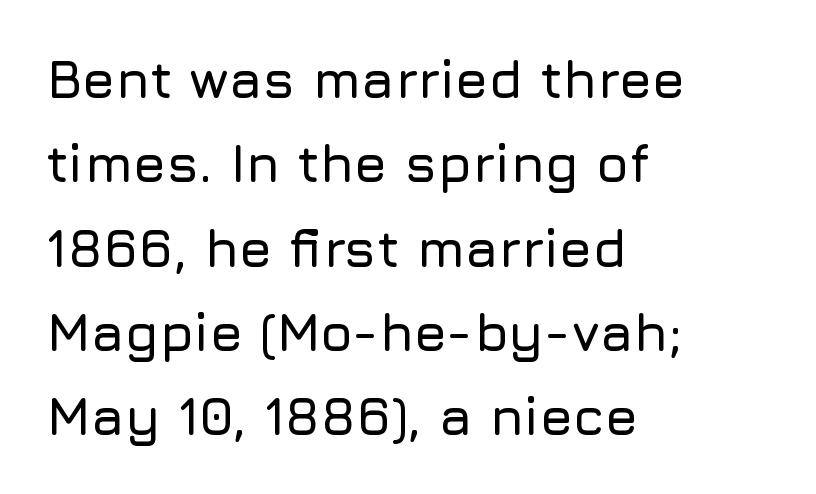
Q: Is the text italic (slanted)? A: No, it is upright.
Q: Is the typeface a serif or a sans-serif typeface? A: Sans-serif.
Q: Is the text underlined? A: No.
Q: How is the paragraph aligned? A: Left-aligned.
Q: Is the spacing between letters normal or unusually wide? A: Normal.
Q: Is the spacing between lines tight, normal or loose? A: Normal.
Q: Width (condensed, normal, or wide)? A: Normal.
Q: Stroke contrast? A: Low.
Q: x-height? A: Medium.
Q: Monospaced? A: No.
